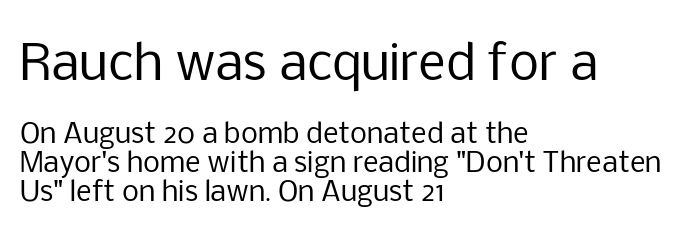
What kind of face is this? One without serifs — a sans. The initial chunk of copy outweighs the following chunk in type size. When letters stand straight like this, we call the style roman or upright. The characters are drawn with everyday or finer stroke widths. How are the letters spaced? Ordinarily, with no added tracking.
